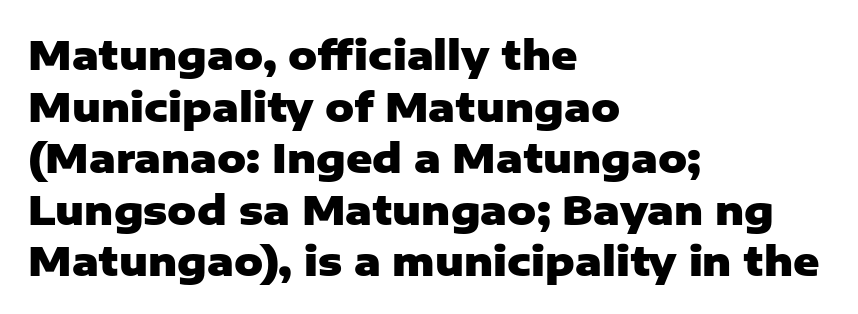
Rows of type keep a routine distance in the vertical direction. To sum up the face: it is a sans, with no serifs. The passage shown is not underscored anywhere. The rendering anchors every line to the left-hand side.
